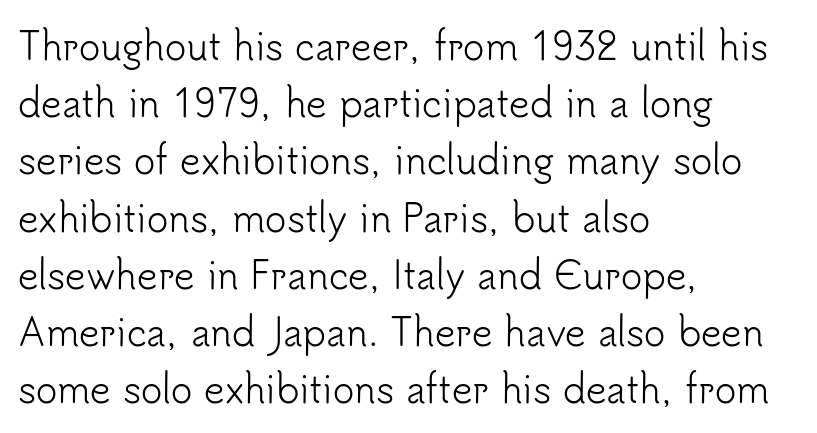
The image shows 36 px light sans-serif type, upright; set left-aligned, normal line spacing (1.59x), normal letter spacing, not underlined; low stroke contrast and a small x-height.
